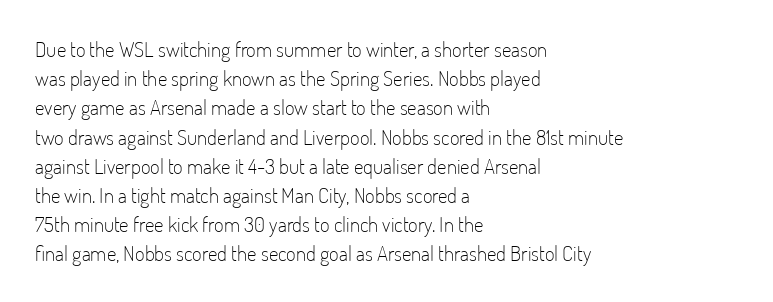
{"italic": "no", "bold": "no", "underline": "no", "align": "left", "line_spacing": "normal", "line_spacing_ratio": 1.39, "letter_spacing": "normal", "letter_spacing_em": 0.0, "glyph_px": 21}
